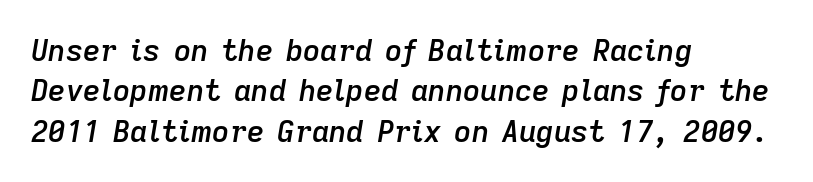
Moderately thickened strokes mark this as semibold type. In CSS terms this would be text-align: left. The gaps between neighbouring characters are ordinary and unremarkable. The whole block is typeset with a tilt.
